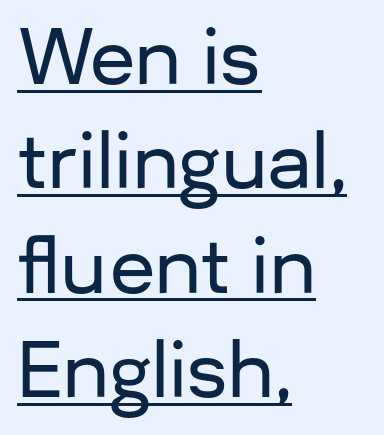
{"serif": "no", "italic": "no", "width": "normal", "stroke_contrast": "low", "x_height": "medium", "monospaced": "no", "underline": "yes", "align": "left", "line_spacing": "normal", "line_spacing_ratio": 1.41, "letter_spacing": "normal", "letter_spacing_em": 0.0, "glyph_px": 74}
